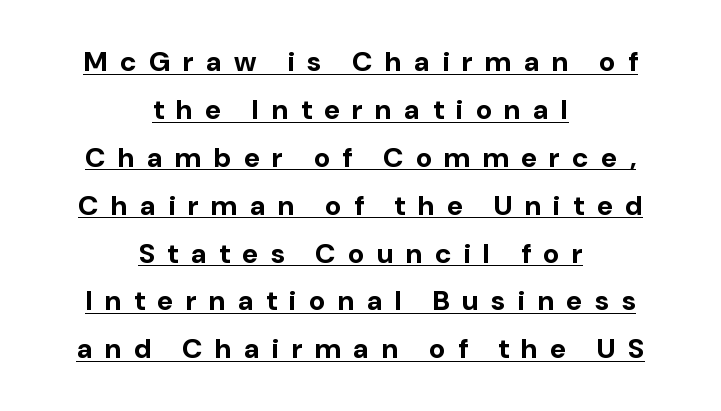
The image shows 28 px bold sans-serif type, upright; set centered, line spacing 1.71x, unusually wide letter spacing (+0.45 em), underlined; low stroke contrast and a medium x-height.
